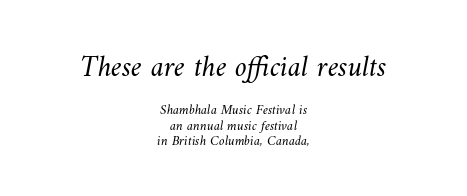
The image shows 30 px light type; set centered, tight line spacing (1.08x), normal letter spacing, not underlined; the first (top) block is 2.14x larger; medium stroke contrast and a small x-height.
